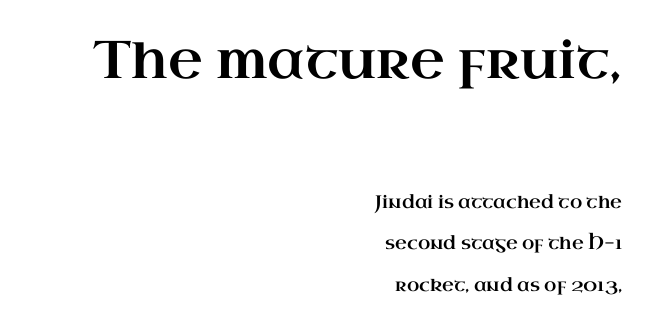
{"serif": "yes", "italic": "no", "width": "wide", "stroke_contrast": "high", "x_height": "small", "monospaced": "no", "underline": "no", "align": "right", "line_spacing": "loose", "line_spacing_ratio": 2.31, "letter_spacing": "normal", "letter_spacing_em": 0.0, "larger_block": "first", "size_ratio": 2.94, "glyph_px": 53}
